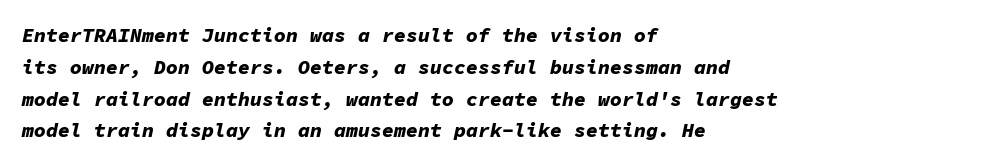
Q: Is the text bold? A: Yes.
Q: Is the text italic (slanted)? A: Yes, it leans right by about 11 degrees.
Q: Is the text underlined? A: No.
Q: How is the paragraph aligned? A: Left-aligned.
Q: Is the spacing between letters normal or unusually wide? A: Normal.
Q: Is the spacing between lines tight, normal or loose? A: Normal.
